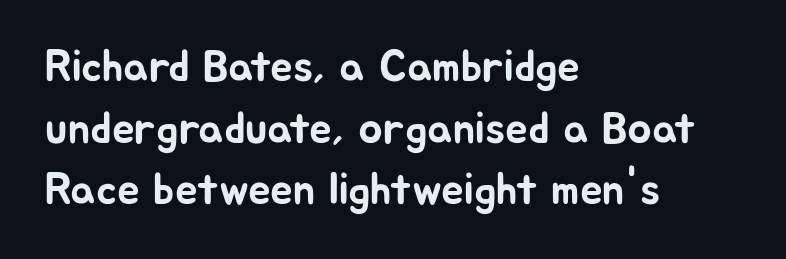
Q: Is the text italic (slanted)? A: No, it is upright.
Q: Is the typeface a serif or a sans-serif typeface? A: Sans-serif.
Q: Is the text underlined? A: No.
Q: How is the paragraph aligned? A: Left-aligned.
Q: Is the spacing between letters normal or unusually wide? A: Normal.
Q: Is the spacing between lines tight, normal or loose? A: Normal.
Q: Width (condensed, normal, or wide)? A: Normal.
Q: Stroke contrast? A: Low.
Q: x-height? A: Medium.
Q: Monospaced? A: No.
